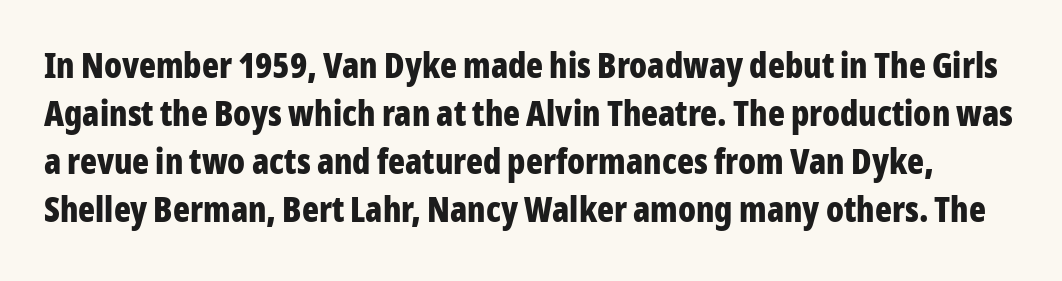
{"serif": "no", "italic": "no", "bold": "yes", "weight": "bold", "width": "condensed", "stroke_contrast": "low", "x_height": "medium", "monospaced": "no", "underline": "no", "line_spacing": "normal", "line_spacing_ratio": 1.37, "letter_spacing": "normal", "letter_spacing_em": 0.0, "glyph_px": 35}
